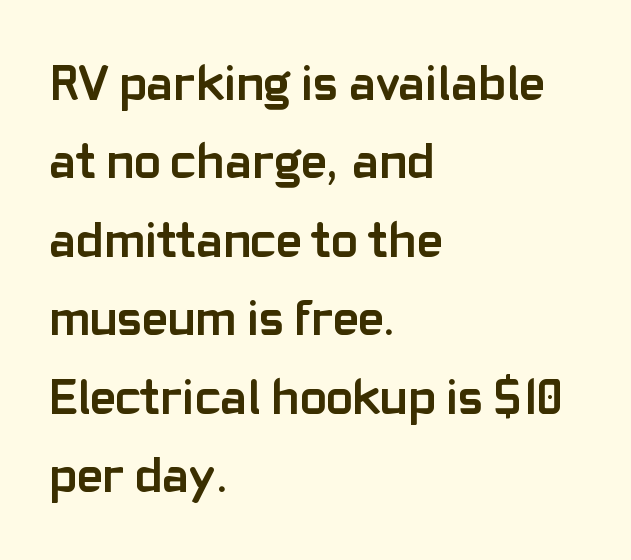
The image shows 50 px semibold sans-serif type, upright; set left-aligned, normal line spacing (1.57x), normal letter spacing, not underlined; low stroke contrast and a medium x-height.
